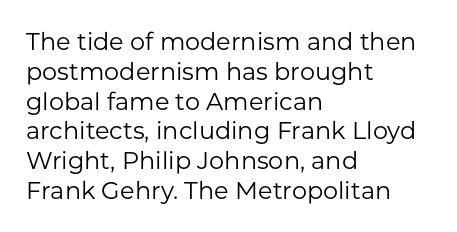
{"italic": "no", "bold": "no", "underline": "no", "align": "left", "line_spacing_ratio": 1.24, "letter_spacing": "normal", "letter_spacing_em": 0.0, "glyph_px": 24}
